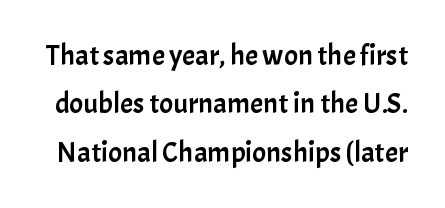
{"serif": "no", "italic": "no", "width": "normal", "stroke_contrast": "low", "x_height": "medium", "monospaced": "no", "underline": "no", "line_spacing": "normal", "line_spacing_ratio": 1.67, "letter_spacing": "normal", "letter_spacing_em": 0.0, "glyph_px": 29}
